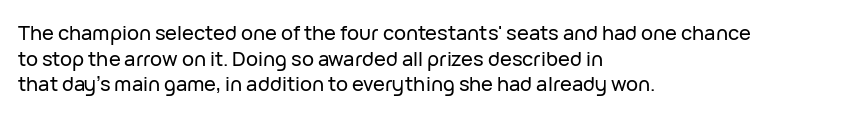
Nobody drew a line under any word here. Italic? Not at all — the glyphs are vertical. The rendering uses a moderate line-height, typical for paragraphs. You could call the tracking neutral — neither tight nor loose. This sample is left-justified, so line endings fall wherever the words run out.
